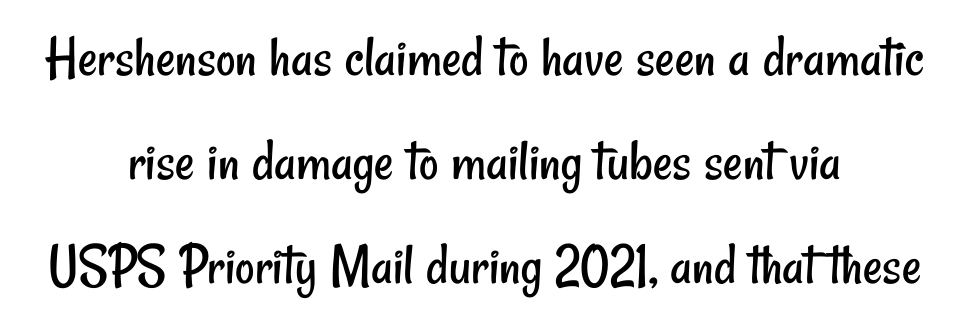
The image shows 60 px regular-weight, condensed sans-serif type; set centered, line spacing 1.73x, normal letter spacing, not underlined; low stroke contrast and a small x-height.
